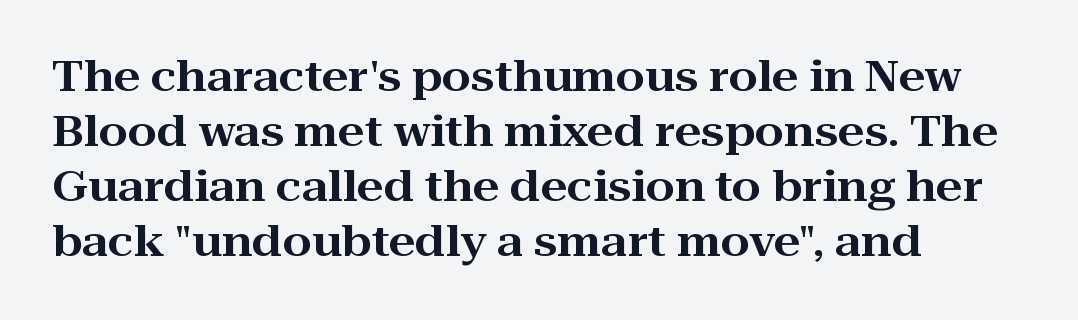
{"serif": "yes", "italic": "no", "width": "wide", "stroke_contrast": "high", "x_height": "medium", "monospaced": "no", "underline": "no", "align": "left", "line_spacing": "normal", "line_spacing_ratio": 1.31, "letter_spacing": "normal", "letter_spacing_em": 0.0, "glyph_px": 42}
